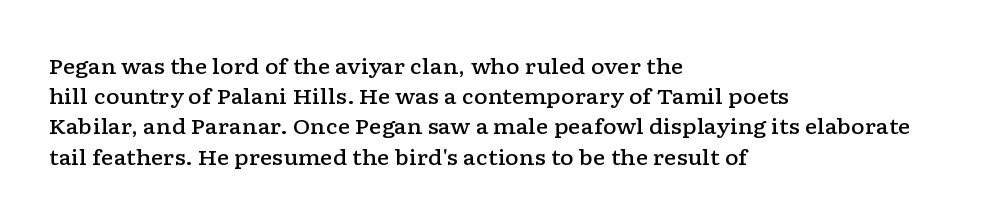
The image shows 21 px text type, upright; set left-aligned, normal line spacing (1.44x), normal letter spacing, not underlined.
